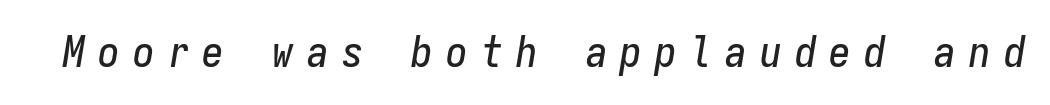
Q: Is the text italic (slanted)? A: Yes, it leans right by about 9 degrees.
Q: Is the text underlined? A: No.
Q: Is the spacing between letters normal or unusually wide? A: Unusually wide.
Q: Width (condensed, normal, or wide)? A: Condensed.
Q: Stroke contrast? A: Low.
Q: x-height? A: Medium.
Q: Monospaced? A: Yes.
